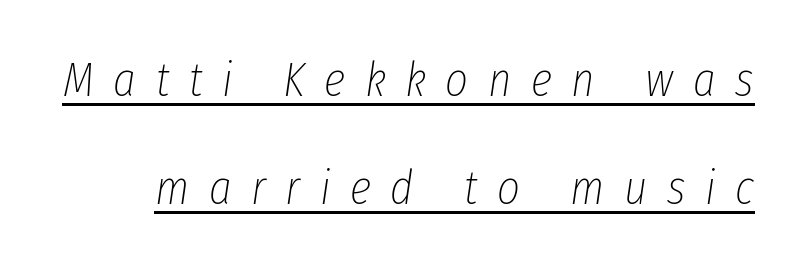
{"italic": "yes", "lean": "right", "slant_degrees": 8, "bold": "no", "weight": "thin", "width": "condensed", "stroke_contrast": "low", "x_height": "medium", "monospaced": "no", "underline": "yes", "line_spacing": "loose", "line_spacing_ratio": 2.21, "letter_spacing": "wide", "letter_spacing_em": 0.4, "glyph_px": 49}
